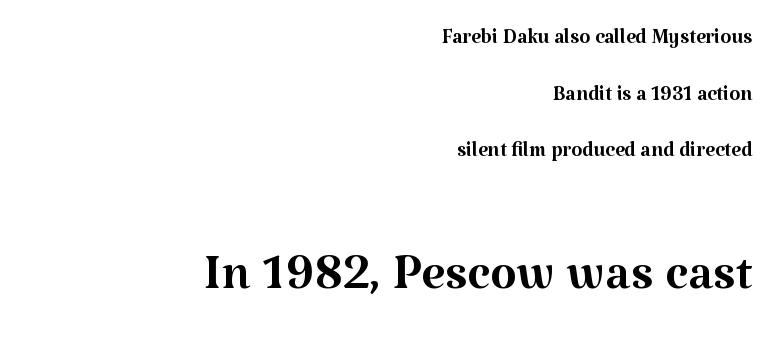
Q: Is the text bold? A: No.
Q: Is the text italic (slanted)? A: No, it is upright.
Q: Is the typeface a serif or a sans-serif typeface? A: Serif.
Q: Is the text underlined? A: No.
Q: How is the paragraph aligned? A: Right-aligned.
Q: Is the spacing between letters normal or unusually wide? A: Normal.
Q: Is the spacing between lines tight, normal or loose? A: Loose.
Q: Which block of text is set in a larger size, the first (top) or the second (bottom)? A: The second (bottom) one.
Q: Width (condensed, normal, or wide)? A: Normal.
Q: Stroke contrast? A: Medium.
Q: x-height? A: Medium.
Q: Monospaced? A: No.
